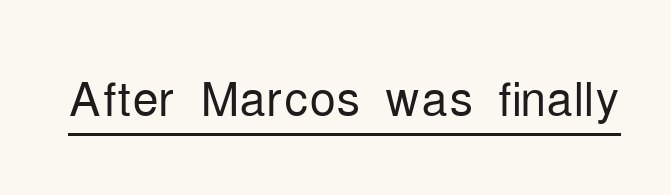
Q: Is the text bold? A: No.
Q: Is the text italic (slanted)? A: No, it is upright.
Q: Is the typeface a serif or a sans-serif typeface? A: Sans-serif.
Q: Is the text underlined? A: Yes.
Q: Is the spacing between letters normal or unusually wide? A: Normal.
Q: Width (condensed, normal, or wide)? A: Condensed.
Q: Stroke contrast? A: Low.
Q: x-height? A: Medium.
Q: Monospaced? A: No.
